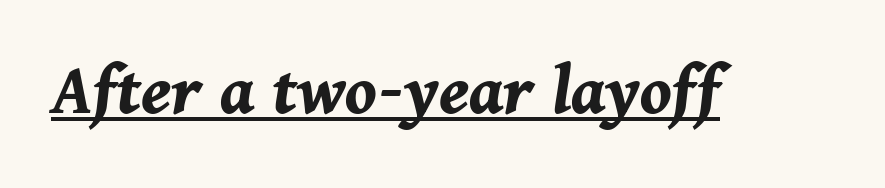
There is no visible air inserted between adjacent glyphs. These lines carry a lot of weight — the face is fully bold. The letters are slanted; this is an italic face. What decoration does the sample have? An underline.
